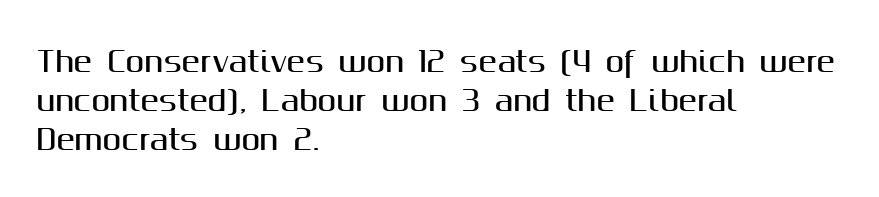
Q: Is the text italic (slanted)? A: No, it is upright.
Q: Is the typeface a serif or a sans-serif typeface? A: Sans-serif.
Q: Is the text underlined? A: No.
Q: How is the paragraph aligned? A: Left-aligned.
Q: Is the spacing between letters normal or unusually wide? A: Normal.
Q: Is the spacing between lines tight, normal or loose? A: Normal.
Q: Width (condensed, normal, or wide)? A: Normal.
Q: Stroke contrast? A: Medium.
Q: x-height? A: Medium.
Q: Monospaced? A: No.
